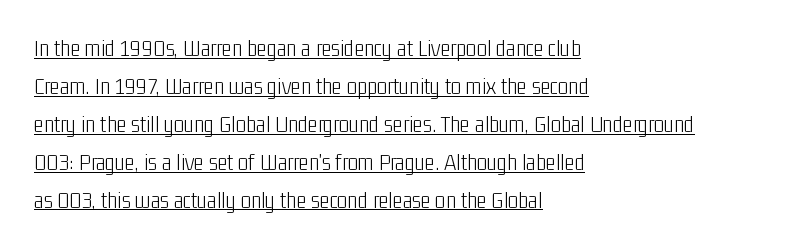
The image shows 24 px text type, upright; set left-aligned, normal line spacing (1.58x), normal letter spacing, underlined.
